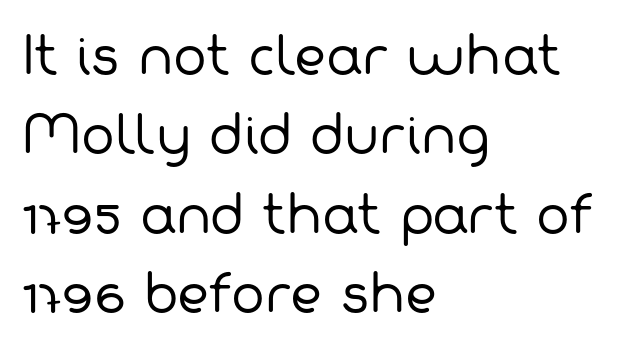
The image shows 50 px regular-weight sans-serif type; set left-aligned, normal line spacing (1.59x), normal letter spacing, not underlined; low stroke contrast and a medium x-height.
